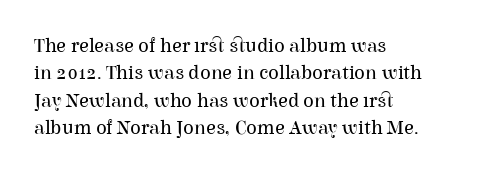
The image shows 20 px text type, upright; set left-aligned, normal line spacing (1.37x), normal letter spacing, not underlined.
